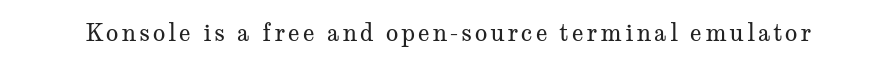
Q: Is the text bold? A: No.
Q: Is the text italic (slanted)? A: No, it is upright.
Q: Is the text underlined? A: No.
